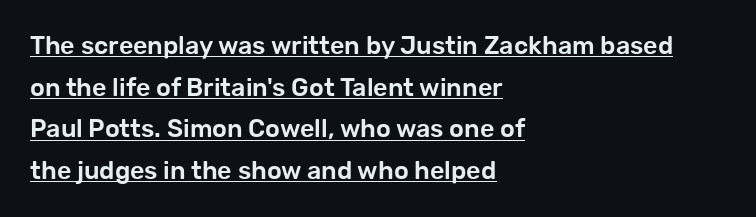
{"italic": "no", "underline": "yes", "align": "left", "line_spacing": "normal", "line_spacing_ratio": 1.67, "letter_spacing": "normal", "letter_spacing_em": 0.0, "glyph_px": 25}
